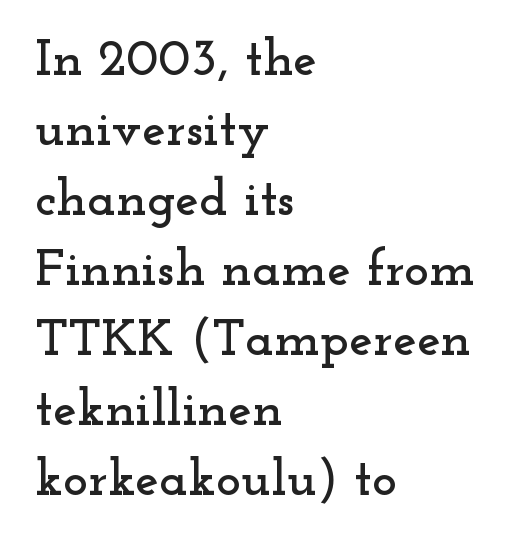
The image shows 53 px wide serif type, upright; set left-aligned, normal line spacing (1.32x), normal letter spacing, not underlined; low stroke contrast and a small x-height.
